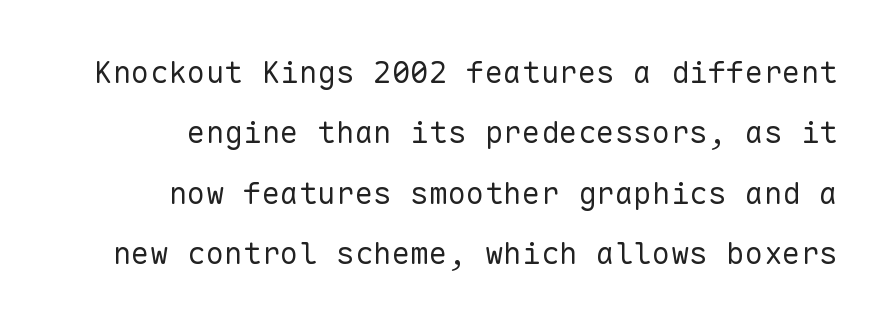
The passage shown is typed in a monospace face where columns stay perfectly aligned. Inter-character spacing is left at the font's built-in metrics. Bare-footed words on every line. The rendering uses a large line-height, opening up the rows.
